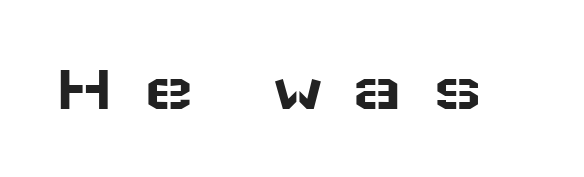
Just letters on the line, the space beneath them empty. Think of a printed novel: that variable character pitch is what you see here. This sample uses expanded letter spacing, leaving extra air between glyphs. These lines are composed in type without serifs. This sample uses an upright cut, with every glyph sitting square on the baseline.
